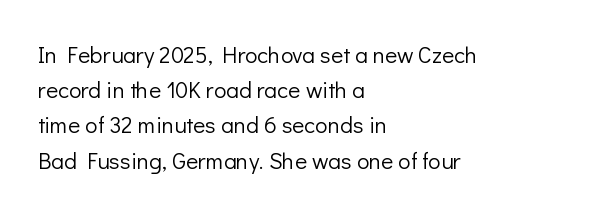
A typesetter would call this leading conventional body-copy spacing. Casual observation: everything's shoved over to the left. Counters stay open thanks to moderate or lighter strokes. The lettering stays uniformly vertical, giving the passage a roman look. No extra tracking has been applied to these lines. The gap between lines stays unmarked.
